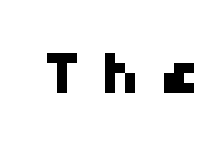
{"serif": "no", "width": "normal", "stroke_contrast": "low", "x_height": "medium", "underline": "no", "letter_spacing": "wide", "letter_spacing_em": 0.29, "glyph_px": 64}
